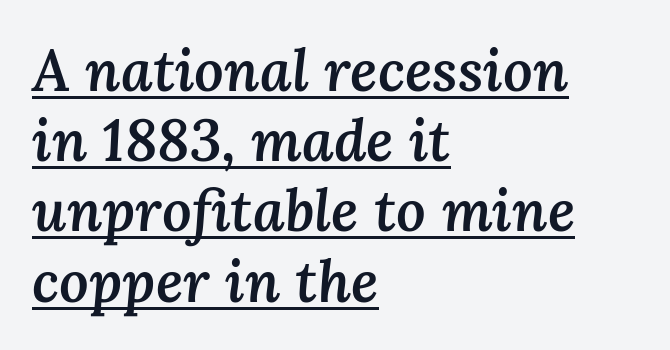
Q: Is the text bold? A: Semi-bold.
Q: Is the text italic (slanted)? A: Yes, it leans right by about 3 degrees.
Q: Is the text underlined? A: Yes.
Q: How is the paragraph aligned? A: Left-aligned.
Q: Is the spacing between letters normal or unusually wide? A: Normal.
Q: Width (condensed, normal, or wide)? A: Normal.
Q: Stroke contrast? A: Medium.
Q: x-height? A: Medium.
Q: Monospaced? A: No.
